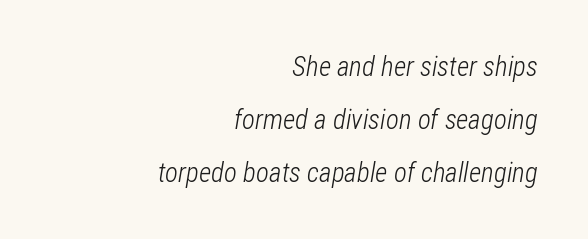
The image shows 27 px text type, italic (leaning right); set right-aligned, loose line spacing (1.96x), normal letter spacing, not underlined.
